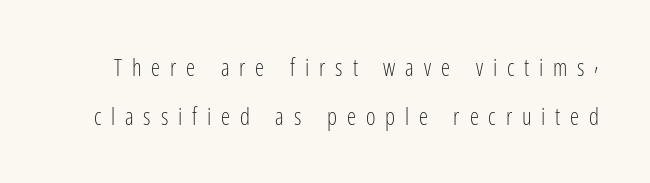
The image shows 23 px text type, upright; set loose line spacing (2.12x), unusually wide letter spacing (+0.43 em), not underlined.
